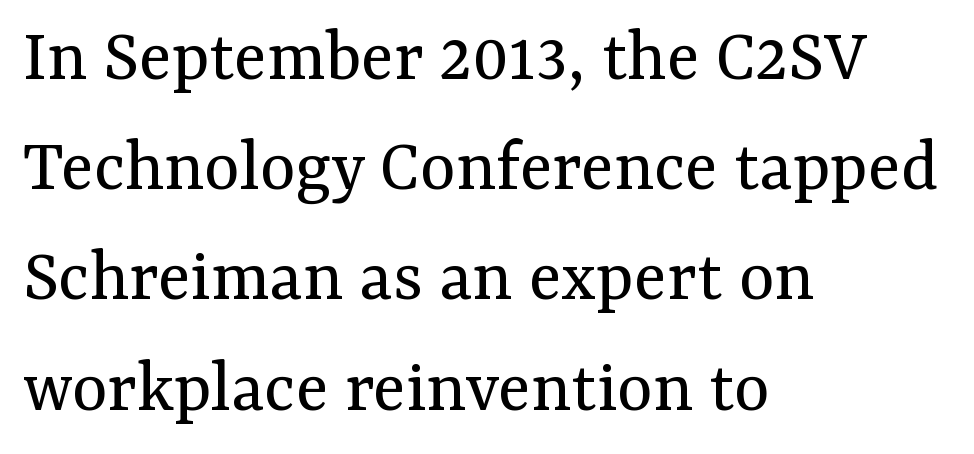
Q: Is the text bold? A: No.
Q: Is the text italic (slanted)? A: No, it is upright.
Q: Is the typeface a serif or a sans-serif typeface? A: Serif.
Q: Is the text underlined? A: No.
Q: How is the paragraph aligned? A: Left-aligned.
Q: Is the spacing between letters normal or unusually wide? A: Normal.
Q: Is the spacing between lines tight, normal or loose? A: Normal.
Q: Width (condensed, normal, or wide)? A: Normal.
Q: Stroke contrast? A: Medium.
Q: x-height? A: Medium.
Q: Monospaced? A: No.
